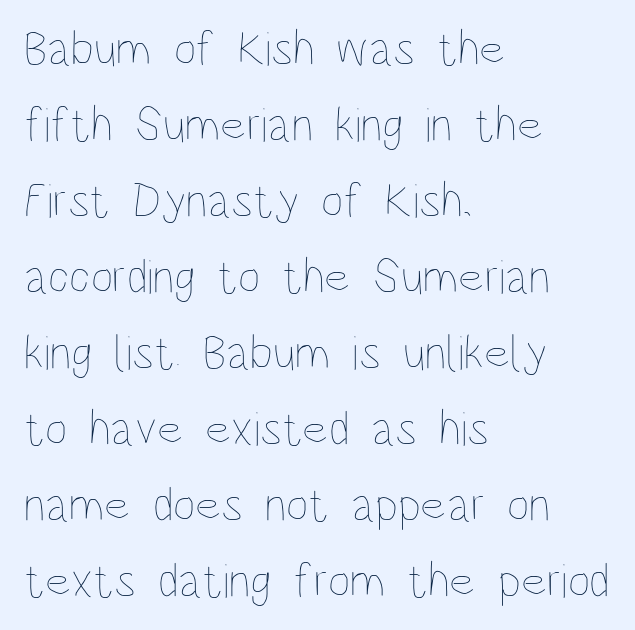
Q: Is the text bold? A: No.
Q: Is the text italic (slanted)? A: No, it is upright.
Q: Is the text underlined? A: No.
Q: How is the paragraph aligned? A: Left-aligned.
Q: Is the spacing between letters normal or unusually wide? A: Normal.
Q: Is the spacing between lines tight, normal or loose? A: Normal.
Q: Width (condensed, normal, or wide)? A: Condensed.
Q: Stroke contrast? A: Low.
Q: x-height? A: Large.
Q: Monospaced? A: No.
